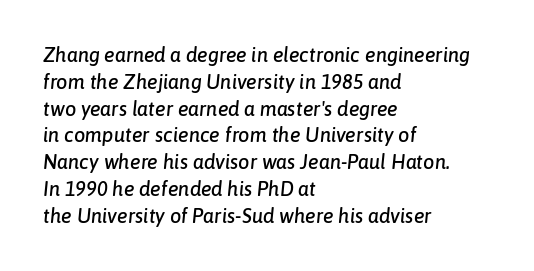
{"italic": "yes", "lean": "right", "slant_degrees": 6, "underline": "no", "align": "left", "line_spacing": "normal", "line_spacing_ratio": 1.34, "letter_spacing": "normal", "letter_spacing_em": 0.0, "glyph_px": 20}
